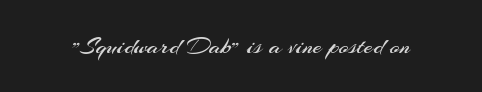
{"bold": "no", "underline": "no", "letter_spacing": "normal", "letter_spacing_em": 0.0, "glyph_px": 26}
